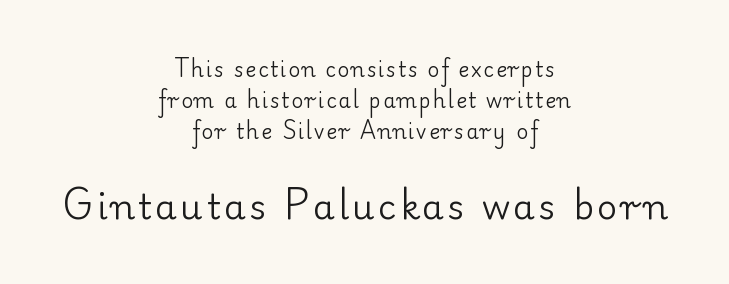
{"serif": "yes", "italic": "no", "bold": "no", "weight": "regular", "width": "normal", "stroke_contrast": "low", "x_height": "small", "monospaced": "no", "underline": "no", "align": "center", "line_spacing": "normal", "line_spacing_ratio": 1.56, "larger_block": "second", "size_ratio": 1.75, "glyph_px": 35}
